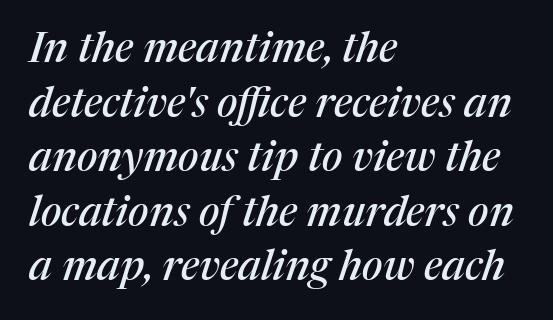
Q: Is the text italic (slanted)? A: Yes, it leans right by about 17 degrees.
Q: Is the typeface a serif or a sans-serif typeface? A: Serif.
Q: Is the text underlined? A: No.
Q: How is the paragraph aligned? A: Left-aligned.
Q: Is the spacing between letters normal or unusually wide? A: Normal.
Q: Is the spacing between lines tight, normal or loose? A: Normal.
Q: Width (condensed, normal, or wide)? A: Normal.
Q: Stroke contrast? A: Medium.
Q: x-height? A: Medium.
Q: Monospaced? A: No.
